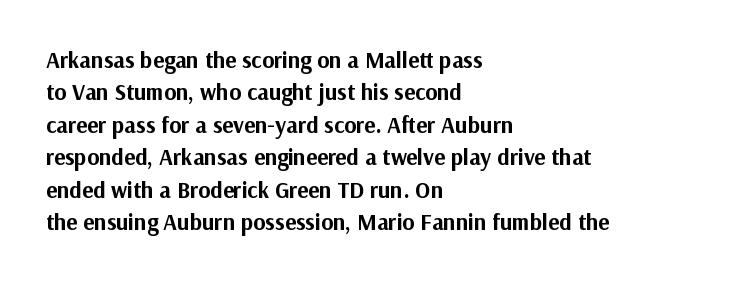
The space directly below the letters is spotless. A dark, heavy texture on the line: the type is bold. Every row of glyphs begins at an identical x-position on the left. Posture: vertical.
